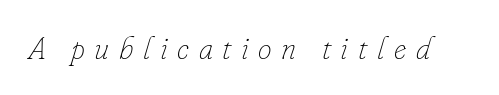
The image shows 31 px thin type, italic (leaning right); set unusually wide letter spacing (+0.31 em), not underlined; low stroke contrast and a small x-height.
